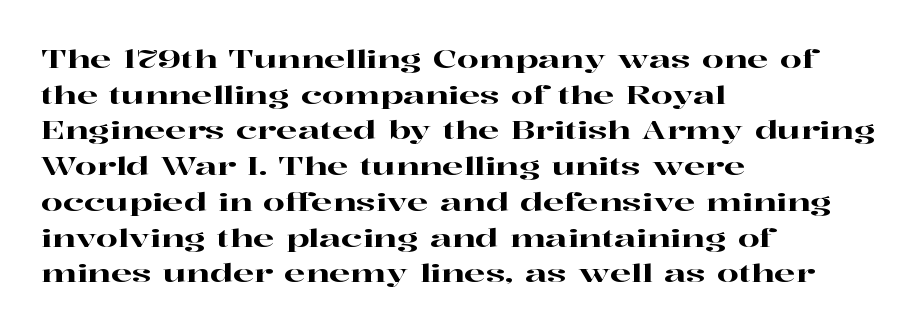
Glyph-to-glyph distance matches everyday printed text. The baseline area is clear. These lines are set flush left with a ragged right edge. Designer's note — italics off, roman on. The rendering uses a moderate line-height, typical for paragraphs.
